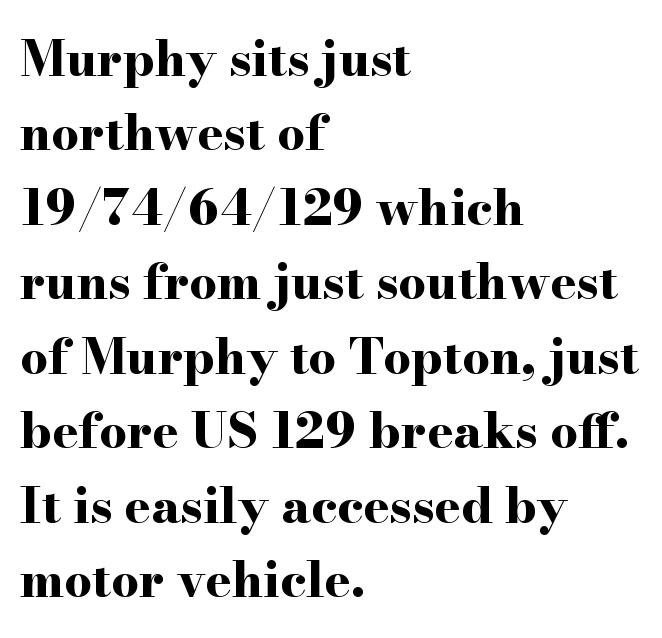
Q: Is the text bold? A: Yes.
Q: Is the text italic (slanted)? A: No, it is upright.
Q: Is the typeface a serif or a sans-serif typeface? A: Serif.
Q: Is the text underlined? A: No.
Q: How is the paragraph aligned? A: Left-aligned.
Q: Is the spacing between letters normal or unusually wide? A: Normal.
Q: Is the spacing between lines tight, normal or loose? A: Normal.
Q: Width (condensed, normal, or wide)? A: Wide.
Q: Stroke contrast? A: High.
Q: x-height? A: Small.
Q: Monospaced? A: No.
